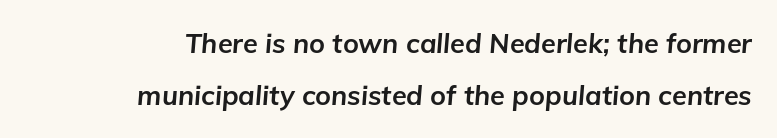
Right-aligned paragraph, ragged on the left. Regarding leading, the lines here are spaced well apart. A full-strength bold gives these letters their thick strokes. The tracking reads as untouched default to a designer's eye. This is oblique type, the kind used for emphasis or titles. The gap between lines stays unmarked.
